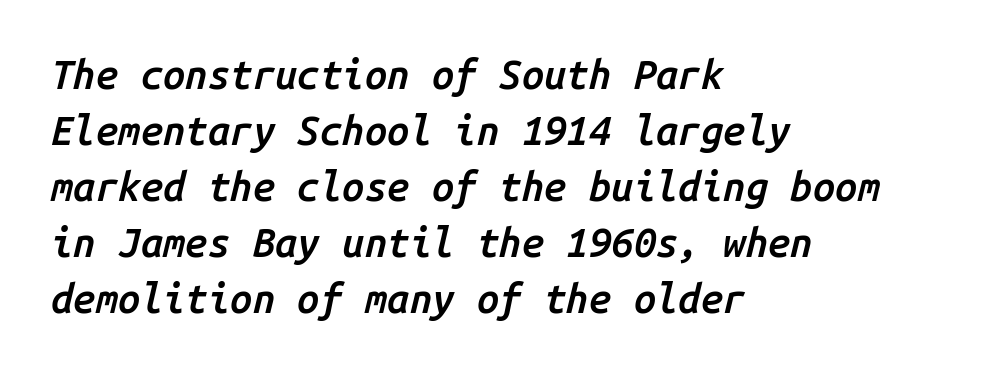
Q: Is the text bold? A: Semi-bold.
Q: Is the text italic (slanted)? A: Yes, it leans right by about 14 degrees.
Q: Is the text underlined? A: No.
Q: How is the paragraph aligned? A: Left-aligned.
Q: Is the spacing between letters normal or unusually wide? A: Normal.
Q: Is the spacing between lines tight, normal or loose? A: Normal.
Q: Width (condensed, normal, or wide)? A: Normal.
Q: Stroke contrast? A: Low.
Q: x-height? A: Medium.
Q: Monospaced? A: Yes.
